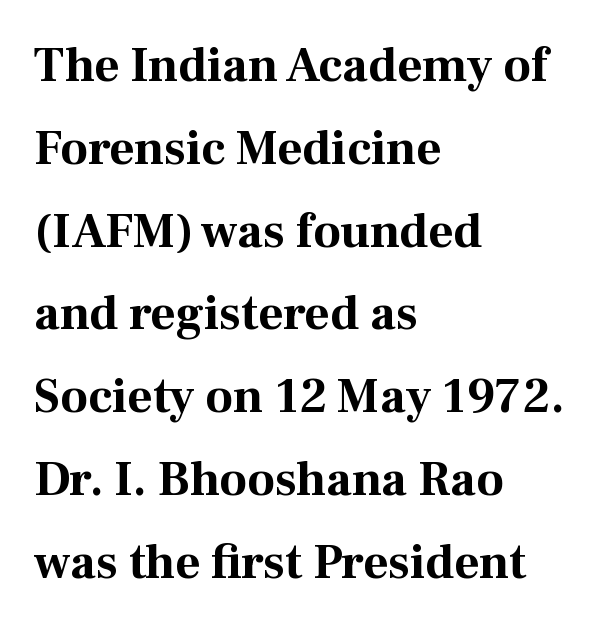
Typeset ragged right — the left edge is the straight one. Caption: standard tracking, unaltered. Horizontal bands of white between lines are of average thickness. Descenders are the only things crossing below the line.
